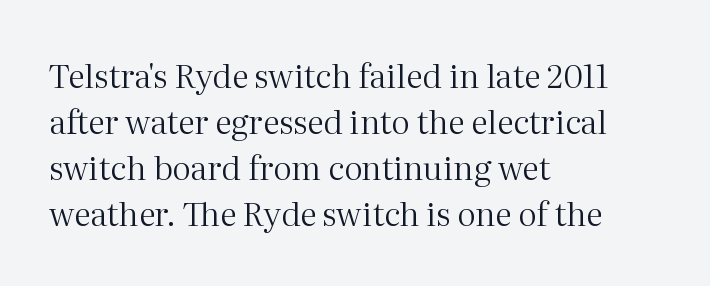
The image shows 33 px regular-weight serif type, upright; set left-aligned, normal line spacing (1.39x), normal letter spacing, not underlined; medium stroke contrast and a medium x-height.
